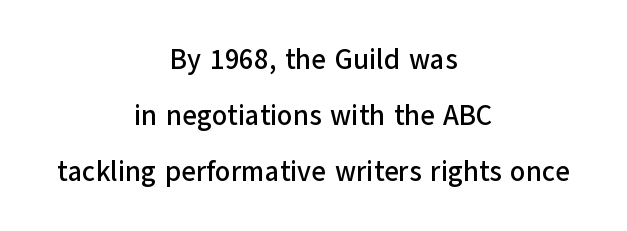
Q: Is the text italic (slanted)? A: No, it is upright.
Q: Is the typeface a serif or a sans-serif typeface? A: Sans-serif.
Q: Is the text underlined? A: No.
Q: How is the paragraph aligned? A: Centered.
Q: Is the spacing between letters normal or unusually wide? A: Normal.
Q: Is the spacing between lines tight, normal or loose? A: Loose.
Q: Width (condensed, normal, or wide)? A: Normal.
Q: Stroke contrast? A: Low.
Q: x-height? A: Medium.
Q: Monospaced? A: No.
